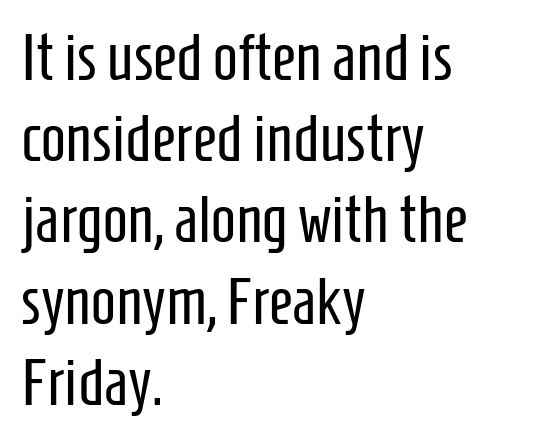
Q: Is the text bold? A: No.
Q: Is the text italic (slanted)? A: No, it is upright.
Q: Is the typeface a serif or a sans-serif typeface? A: Sans-serif.
Q: Is the text underlined? A: No.
Q: How is the paragraph aligned? A: Left-aligned.
Q: Is the spacing between letters normal or unusually wide? A: Normal.
Q: Width (condensed, normal, or wide)? A: Condensed.
Q: Stroke contrast? A: Low.
Q: x-height? A: Medium.
Q: Monospaced? A: No.
